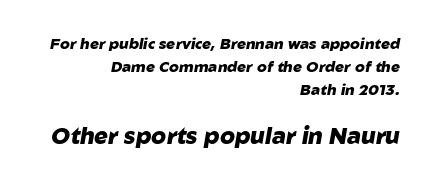
{"italic": "yes", "lean": "right", "slant_degrees": 10, "bold": "yes", "underline": "no", "align": "right", "line_spacing": "normal", "line_spacing_ratio": 1.52, "letter_spacing": "normal", "letter_spacing_em": 0.0, "larger_block": "second", "size_ratio": 1.53, "glyph_px": 23}
